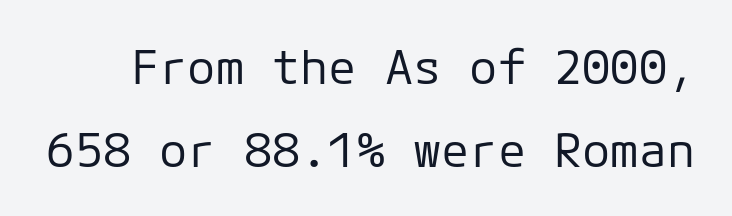
Q: Is the text bold? A: No.
Q: Is the text italic (slanted)? A: No, it is upright.
Q: Is the typeface a serif or a sans-serif typeface? A: Sans-serif.
Q: Is the text underlined? A: No.
Q: Is the spacing between letters normal or unusually wide? A: Normal.
Q: Width (condensed, normal, or wide)? A: Normal.
Q: Stroke contrast? A: Low.
Q: x-height? A: Medium.
